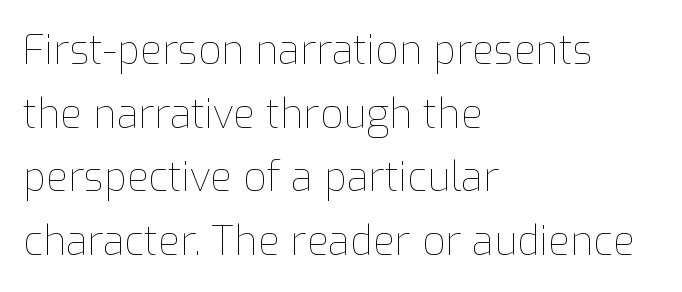
{"italic": "no", "bold": "no", "weight": "thin", "width": "normal", "stroke_contrast": "low", "x_height": "medium", "monospaced": "no", "underline": "no", "align": "left", "line_spacing": "normal", "line_spacing_ratio": 1.59, "letter_spacing": "normal", "letter_spacing_em": 0.0, "glyph_px": 40}
